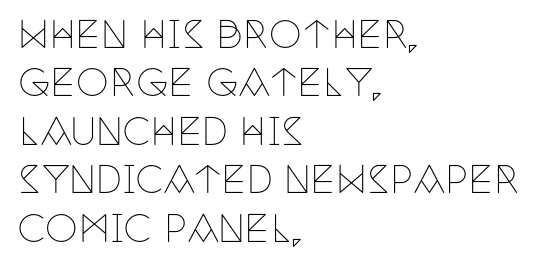
Q: Is the text bold? A: No.
Q: Is the text italic (slanted)? A: No, it is upright.
Q: Is the typeface a serif or a sans-serif typeface? A: Serif.
Q: Is the text underlined? A: No.
Q: How is the paragraph aligned? A: Left-aligned.
Q: Is the spacing between letters normal or unusually wide? A: Normal.
Q: Is the spacing between lines tight, normal or loose? A: Normal.
Q: Width (condensed, normal, or wide)? A: Condensed.
Q: Stroke contrast? A: Low.
Q: x-height? A: Large.
Q: Monospaced? A: No.
